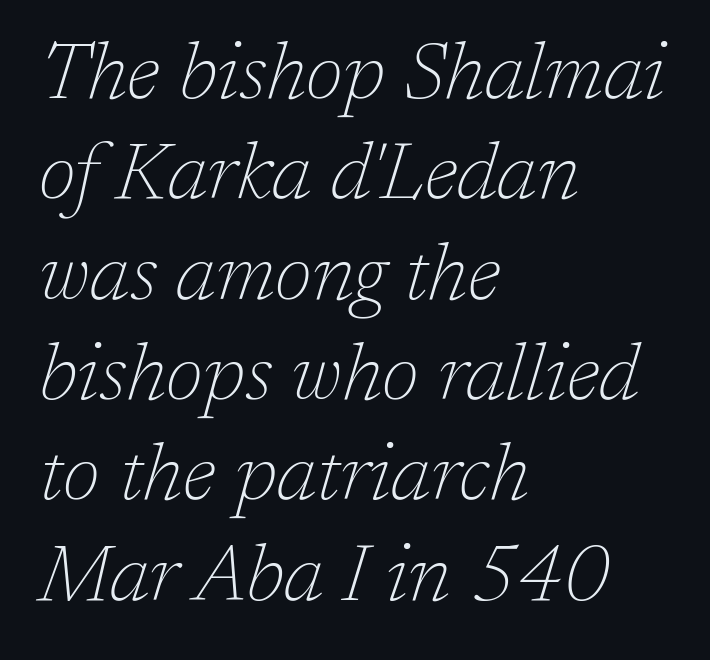
Underlining? Definitely not there. Tracking here is standard; glyphs follow each other at the usual distance. The weight tops out at a normal text grade. Quick note: italic. This sample uses a serif face.
